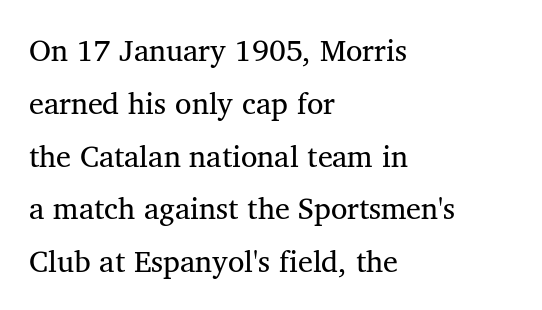
The space beneath each line is pristine and unruled. Italic? Not at all — the glyphs are vertical. What kind of face is this? One with serifs. The line texture is even and compact thanks to regular tracking. This reads as an unemphasized weight, regular at the heaviest. Reading down the block, your eye returns to a fixed left position each line.
